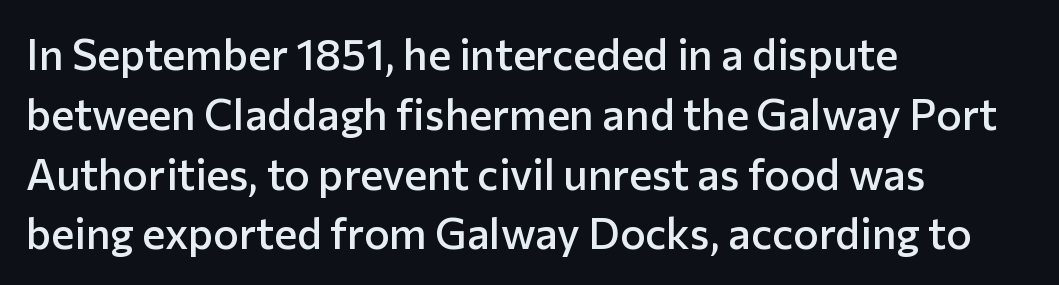
Just letters on the line, the space beneath them empty. The block of text has a typical density, with ordinary space between rows. Every stem runs plumb, perpendicular to the baseline. What stands out about the letter spacing? Nothing — it is the standard amount.
